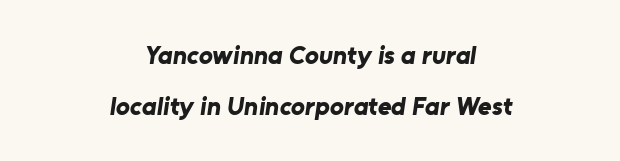
Q: Is the text bold? A: Yes.
Q: Is the text underlined? A: No.
Q: How is the paragraph aligned? A: Centered.
Q: Is the spacing between letters normal or unusually wide? A: Normal.
Q: Is the spacing between lines tight, normal or loose? A: Loose.
